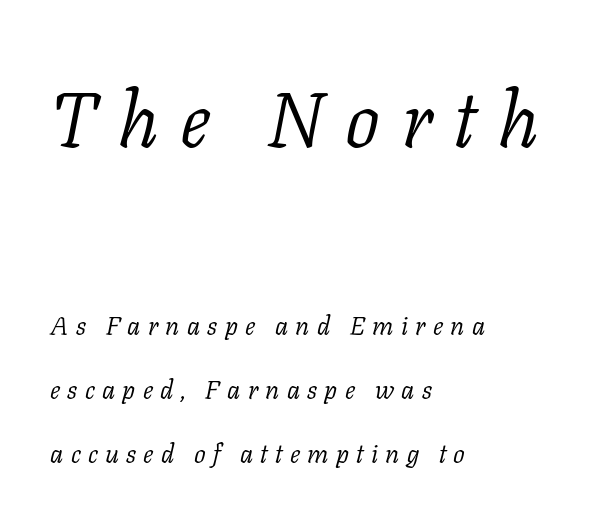
Q: Is the text bold? A: No.
Q: Is the text italic (slanted)? A: Yes, it leans right by about 11 degrees.
Q: Is the typeface a serif or a sans-serif typeface? A: Serif.
Q: Is the text underlined? A: No.
Q: How is the paragraph aligned? A: Left-aligned.
Q: Is the spacing between letters normal or unusually wide? A: Unusually wide.
Q: Is the spacing between lines tight, normal or loose? A: Loose.
Q: Which block of text is set in a larger size, the first (top) or the second (bottom)? A: The first (top) one.
Q: Width (condensed, normal, or wide)? A: Normal.
Q: Stroke contrast? A: Low.
Q: x-height? A: Medium.
Q: Monospaced? A: No.
